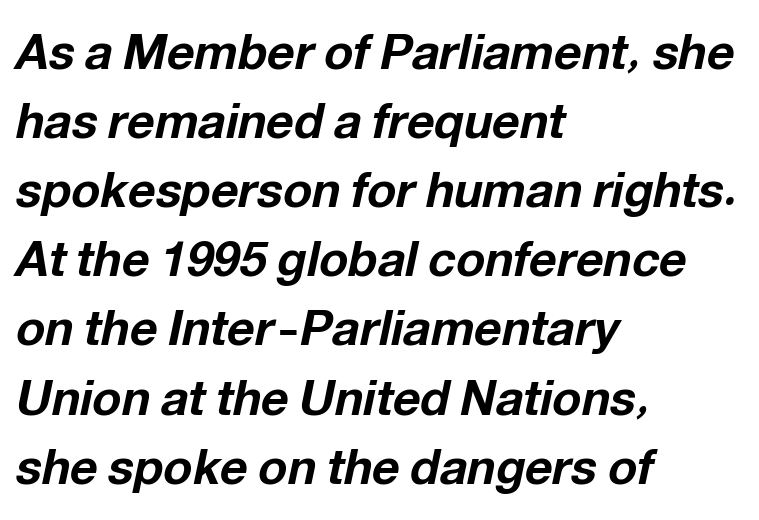
Q: Is the text bold? A: Yes.
Q: Is the text italic (slanted)? A: Yes, it leans right by about 12 degrees.
Q: Is the text underlined? A: No.
Q: How is the paragraph aligned? A: Left-aligned.
Q: Is the spacing between letters normal or unusually wide? A: Normal.
Q: Is the spacing between lines tight, normal or loose? A: Normal.
Q: Width (condensed, normal, or wide)? A: Normal.
Q: Stroke contrast? A: Low.
Q: x-height? A: Medium.
Q: Monospaced? A: No.
